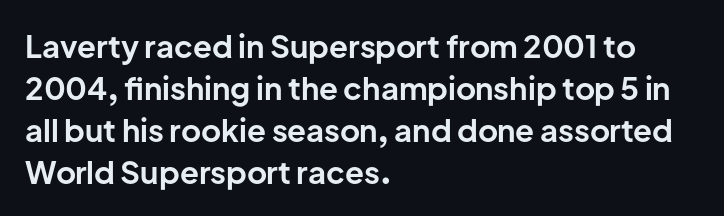
The image shows 31 px bold sans-serif type, upright; set left-aligned, normal line spacing (1.35x), normal letter spacing, not underlined; low stroke contrast and a medium x-height.
